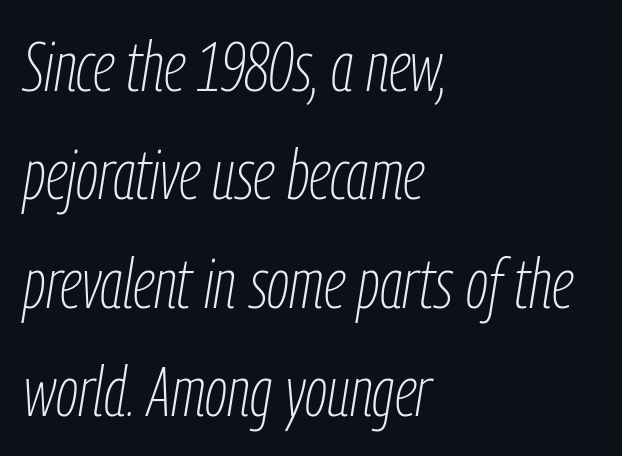
Q: Is the text bold? A: No.
Q: Is the text italic (slanted)? A: Yes, it leans right by about 9 degrees.
Q: Is the text underlined? A: No.
Q: How is the paragraph aligned? A: Left-aligned.
Q: Is the spacing between letters normal or unusually wide? A: Normal.
Q: Is the spacing between lines tight, normal or loose? A: Normal.
Q: Width (condensed, normal, or wide)? A: Condensed.
Q: Stroke contrast? A: Low.
Q: x-height? A: Medium.
Q: Monospaced? A: No.
